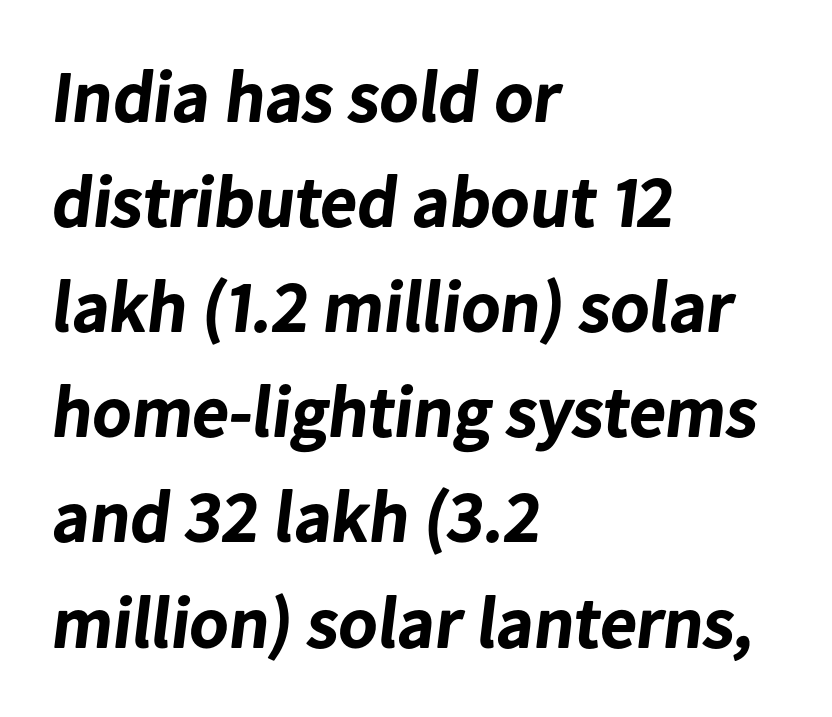
{"serif": "no", "bold": "yes", "weight": "bold", "width": "normal", "stroke_contrast": "low", "x_height": "medium", "monospaced": "no", "underline": "no", "align": "left", "line_spacing": "normal", "line_spacing_ratio": 1.46, "letter_spacing": "normal", "letter_spacing_em": 0.0, "glyph_px": 72}
